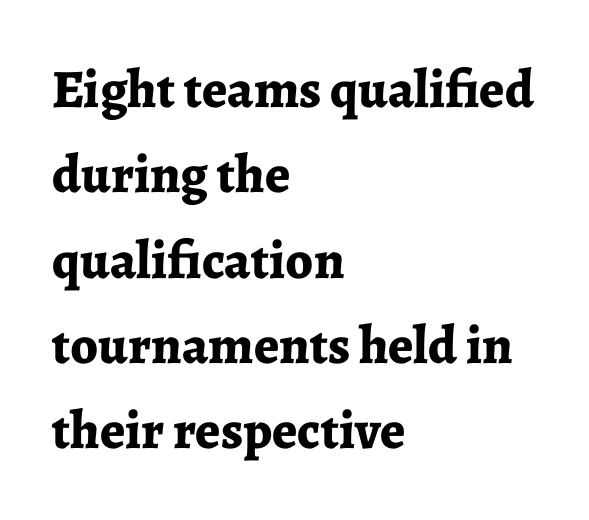
The image shows 54 px bold serif type, upright; set left-aligned, normal line spacing (1.58x), normal letter spacing, not underlined; low stroke contrast and a medium x-height.
